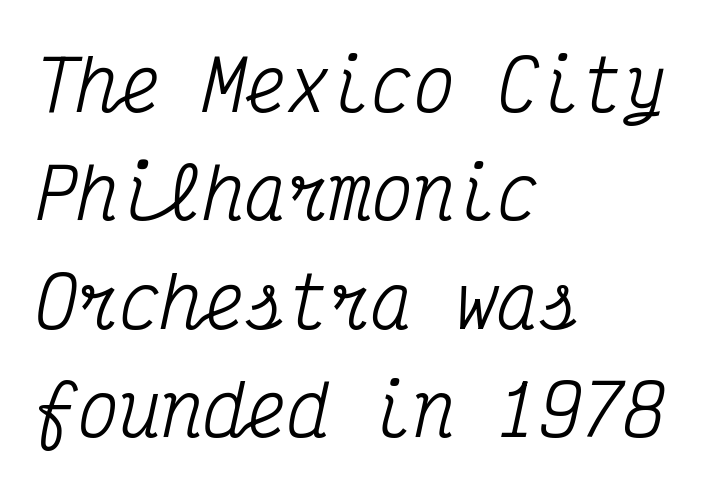
The image shows 70 px condensed serif type, italic (leaning right), monospaced; set left-aligned, normal line spacing (1.55x), normal letter spacing, not underlined; medium stroke contrast and a medium x-height.
